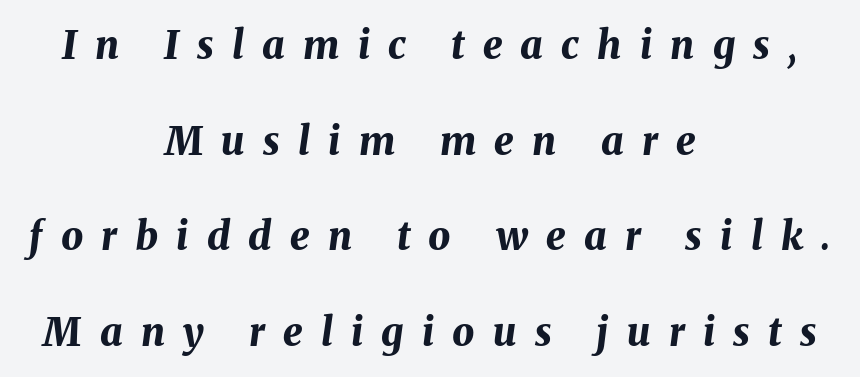
The image shows 39 px bold type, italic (leaning right); set centered, loose line spacing (2.45x), unusually wide letter spacing (+0.47 em), not underlined; medium stroke contrast and a medium x-height.
